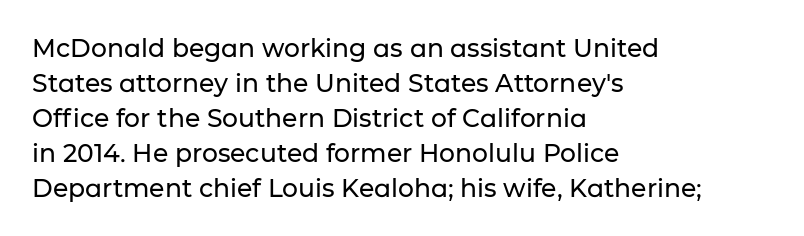
{"italic": "no", "underline": "no", "align": "left", "line_spacing": "normal", "line_spacing_ratio": 1.4, "letter_spacing": "normal", "letter_spacing_em": 0.0, "glyph_px": 25}
